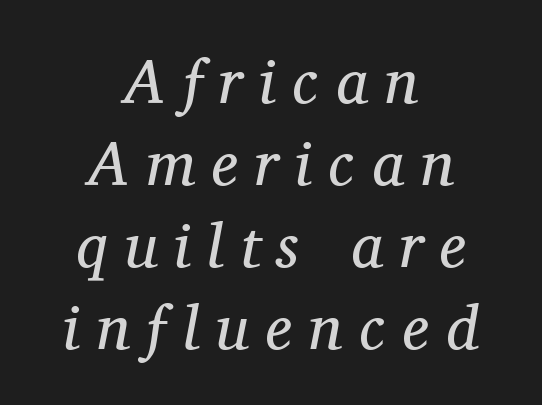
{"serif": "yes", "italic": "yes", "lean": "right", "slant_degrees": 11, "bold": "no", "weight": "regular", "width": "normal", "stroke_contrast": "medium", "x_height": "medium", "monospaced": "no", "underline": "no", "align": "center", "line_spacing": "normal", "line_spacing_ratio": 1.32, "letter_spacing": "wide", "letter_spacing_em": 0.27, "glyph_px": 62}
